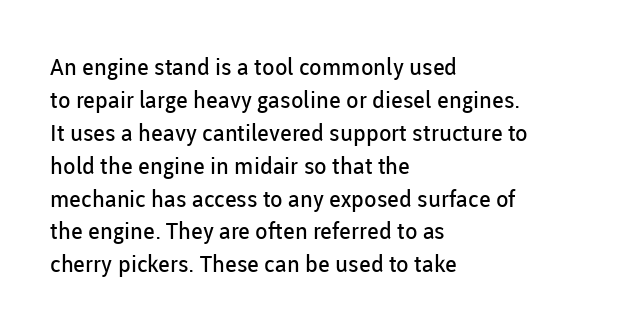
{"italic": "no", "bold": "no", "underline": "no", "align": "left", "line_spacing": "normal", "line_spacing_ratio": 1.43, "letter_spacing": "normal", "letter_spacing_em": 0.0, "glyph_px": 23}
